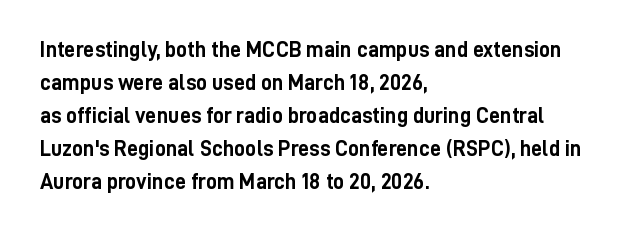
You'd pick this weight for a headline — it's a proper bold. The lettering holds an erect, upright posture throughout. Glance below the letters and you will spot only blank space. Layout note: lines flush left. Characters follow at the spacing the type designer built in. These lines sit exactly where default settings would place them.
